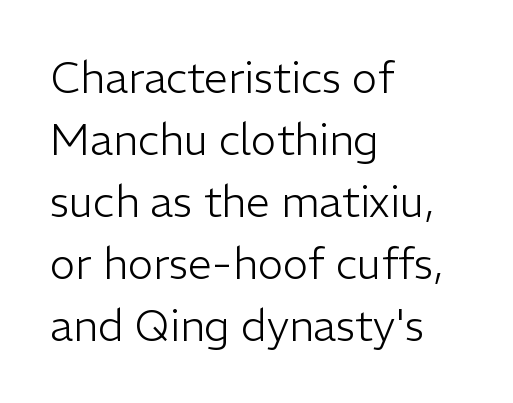
{"serif": "no", "italic": "no", "bold": "no", "weight": "light", "width": "normal", "stroke_contrast": "low", "x_height": "medium", "monospaced": "no", "underline": "no", "align": "left", "line_spacing": "normal", "line_spacing_ratio": 1.44, "letter_spacing": "normal", "letter_spacing_em": 0.0, "glyph_px": 43}
